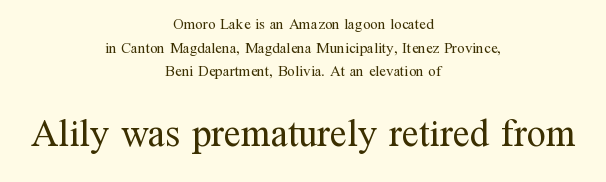
Q: Is the text bold? A: No.
Q: Is the text italic (slanted)? A: No, it is upright.
Q: Is the typeface a serif or a sans-serif typeface? A: Serif.
Q: Is the text underlined? A: No.
Q: How is the paragraph aligned? A: Centered.
Q: Is the spacing between letters normal or unusually wide? A: Normal.
Q: Is the spacing between lines tight, normal or loose? A: Normal.
Q: Which block of text is set in a larger size, the first (top) or the second (bottom)? A: The second (bottom) one.
Q: Width (condensed, normal, or wide)? A: Normal.
Q: Stroke contrast? A: Medium.
Q: x-height? A: Medium.
Q: Monospaced? A: No.
